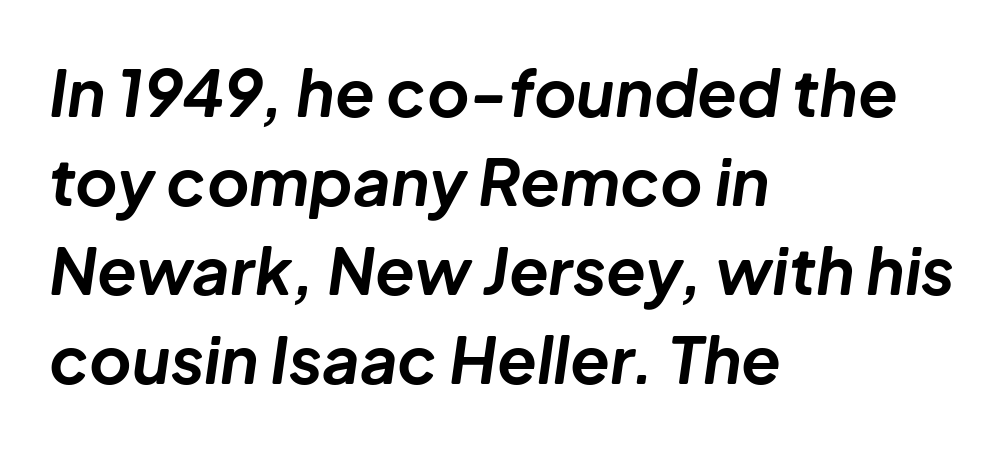
The image shows 65 px bold type, italic (leaning right); set left-aligned, normal line spacing (1.37x), normal letter spacing, not underlined; low stroke contrast and a medium x-height.
